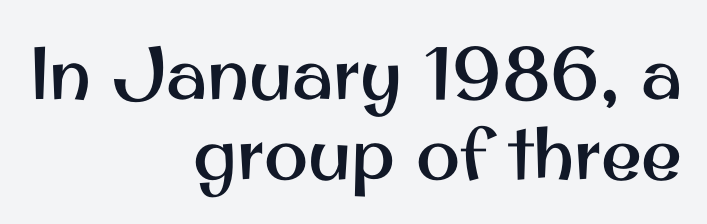
Q: Is the text italic (slanted)? A: No, it is upright.
Q: Is the typeface a serif or a sans-serif typeface? A: Sans-serif.
Q: Is the text underlined? A: No.
Q: How is the paragraph aligned? A: Right-aligned.
Q: Is the spacing between letters normal or unusually wide? A: Normal.
Q: Is the spacing between lines tight, normal or loose? A: Tight.
Q: Width (condensed, normal, or wide)? A: Normal.
Q: Stroke contrast? A: Medium.
Q: x-height? A: Small.
Q: Monospaced? A: No.
